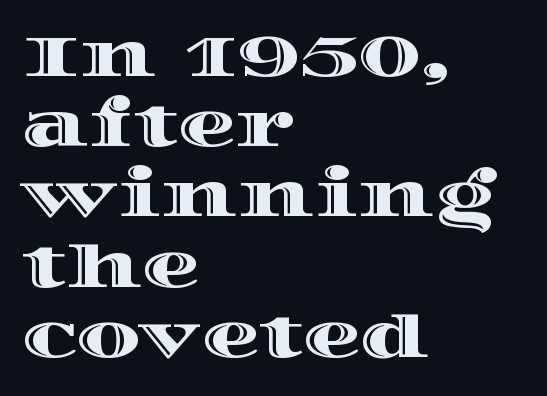
Q: Is the text italic (slanted)? A: No, it is upright.
Q: Is the text underlined? A: No.
Q: How is the paragraph aligned? A: Left-aligned.
Q: Is the spacing between letters normal or unusually wide? A: Normal.
Q: Width (condensed, normal, or wide)? A: Wide.
Q: x-height? A: Large.
Q: Monospaced? A: No.
